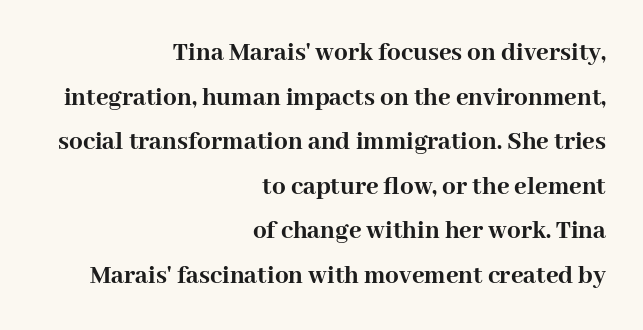
Q: Is the text bold? A: Yes.
Q: Is the text italic (slanted)? A: No, it is upright.
Q: Is the text underlined? A: No.
Q: How is the paragraph aligned? A: Right-aligned.
Q: Is the spacing between letters normal or unusually wide? A: Normal.
Q: Is the spacing between lines tight, normal or loose? A: Normal.
